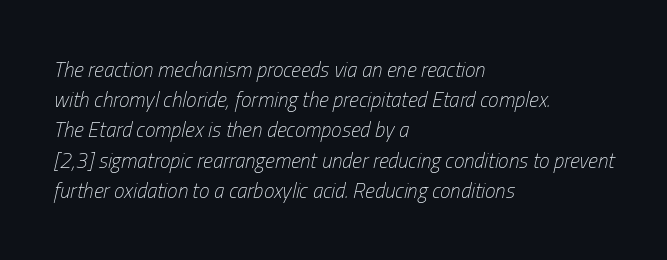
{"italic": "yes", "lean": "right", "slant_degrees": 13, "bold": "no", "underline": "no", "align": "left", "line_spacing": "normal", "line_spacing_ratio": 1.44, "letter_spacing": "normal", "letter_spacing_em": 0.0, "glyph_px": 21}
